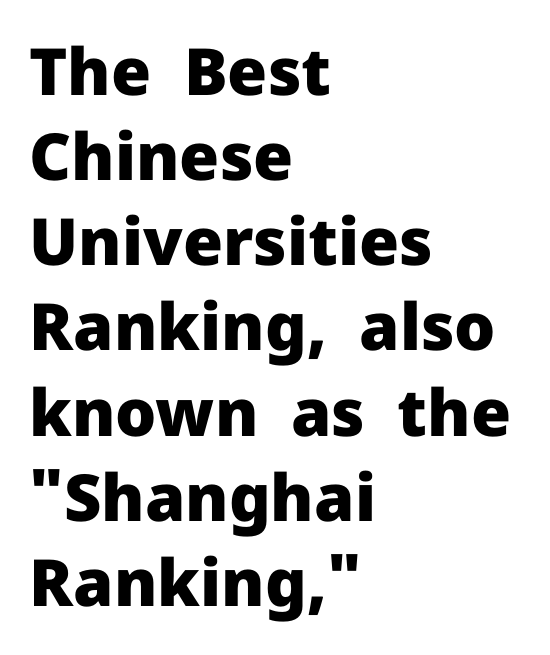
Visually the block forms a straight wall on the left and a jagged coastline on the right. The rendering uses a bold face; every stroke is thick and dark. This is the regular roman posture of the typeface. A typesetter would call this proportional, since set widths differ per character.
